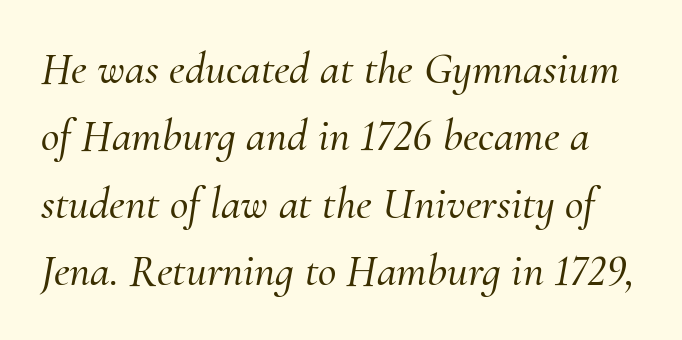
{"serif": "yes", "italic": "yes", "lean": "right", "slant_degrees": 10, "width": "normal", "stroke_contrast": "medium", "x_height": "small", "monospaced": "no", "underline": "no", "line_spacing": "normal", "line_spacing_ratio": 1.5, "letter_spacing": "normal", "letter_spacing_em": 0.0, "glyph_px": 45}
